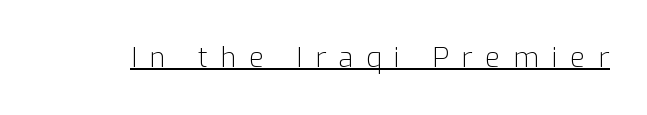
The image shows 28 px light sans-serif type, upright; set unusually wide letter spacing (+0.44 em), underlined; low stroke contrast and a medium x-height.
